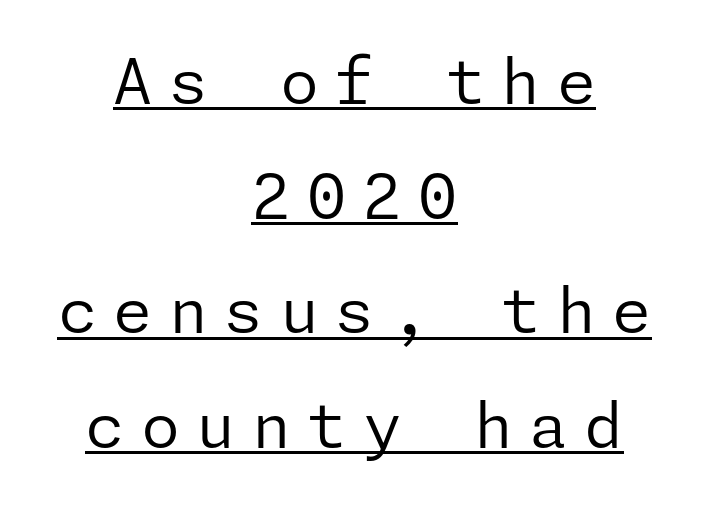
{"serif": "no", "italic": "no", "bold": "no", "weight": "regular", "width": "normal", "stroke_contrast": "low", "x_height": "medium", "underline": "yes", "align": "center", "line_spacing_ratio": 1.82, "letter_spacing": "wide", "letter_spacing_em": 0.26, "glyph_px": 63}
